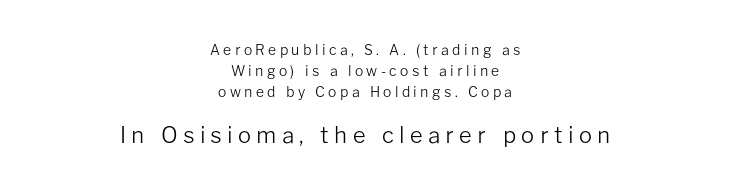
Q: Is the text bold? A: No.
Q: Is the text italic (slanted)? A: No, it is upright.
Q: Is the text underlined? A: No.
Q: How is the paragraph aligned? A: Centered.
Q: Is the spacing between letters normal or unusually wide? A: Unusually wide.
Q: Is the spacing between lines tight, normal or loose? A: Normal.
Q: Which block of text is set in a larger size, the first (top) or the second (bottom)? A: The second (bottom) one.
